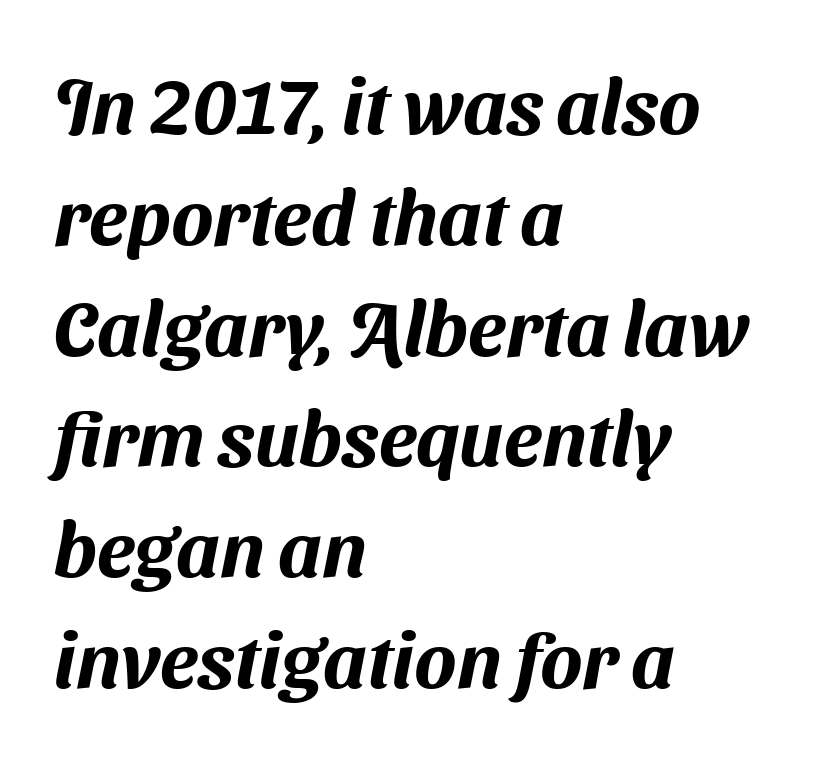
{"serif": "no", "width": "normal", "stroke_contrast": "medium", "x_height": "medium", "monospaced": "no", "underline": "no", "align": "left", "line_spacing": "normal", "line_spacing_ratio": 1.42, "letter_spacing": "normal", "letter_spacing_em": 0.0, "glyph_px": 78}
